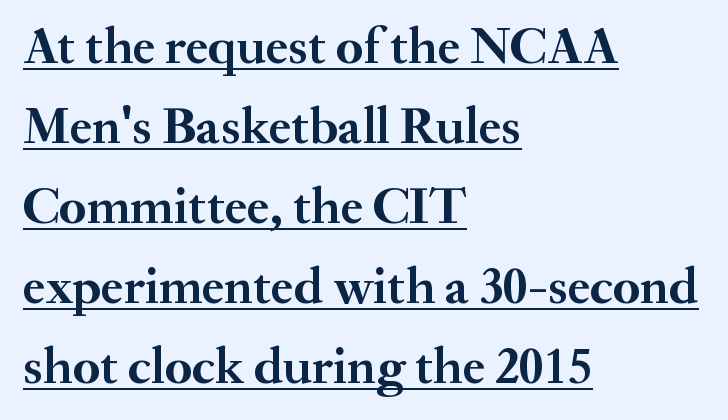
The image shows 52 px semibold serif type, upright; set left-aligned, normal line spacing (1.54x), normal letter spacing, underlined; medium stroke contrast and a small x-height.
